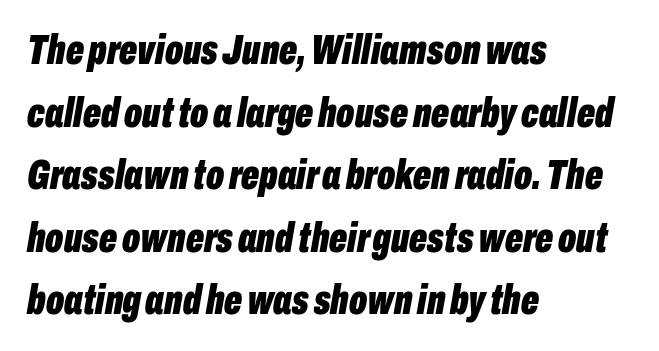
Q: Is the text bold? A: Yes.
Q: Is the text italic (slanted)? A: Yes, it leans right by about 10 degrees.
Q: Is the text underlined? A: No.
Q: How is the paragraph aligned? A: Left-aligned.
Q: Is the spacing between letters normal or unusually wide? A: Normal.
Q: Is the spacing between lines tight, normal or loose? A: Normal.
Q: Width (condensed, normal, or wide)? A: Condensed.
Q: Stroke contrast? A: Low.
Q: x-height? A: Medium.
Q: Monospaced? A: No.
